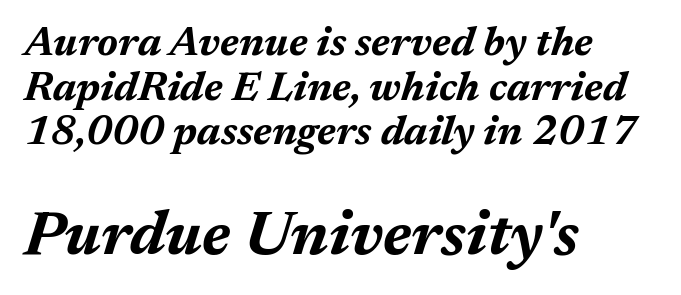
The leading is snug, giving the passage a crowded texture. Slant detected: the letters are inclined. A typesetter would call this proportional, since set widths differ per character. Each glyph is drawn with heavy, bold strokes.
